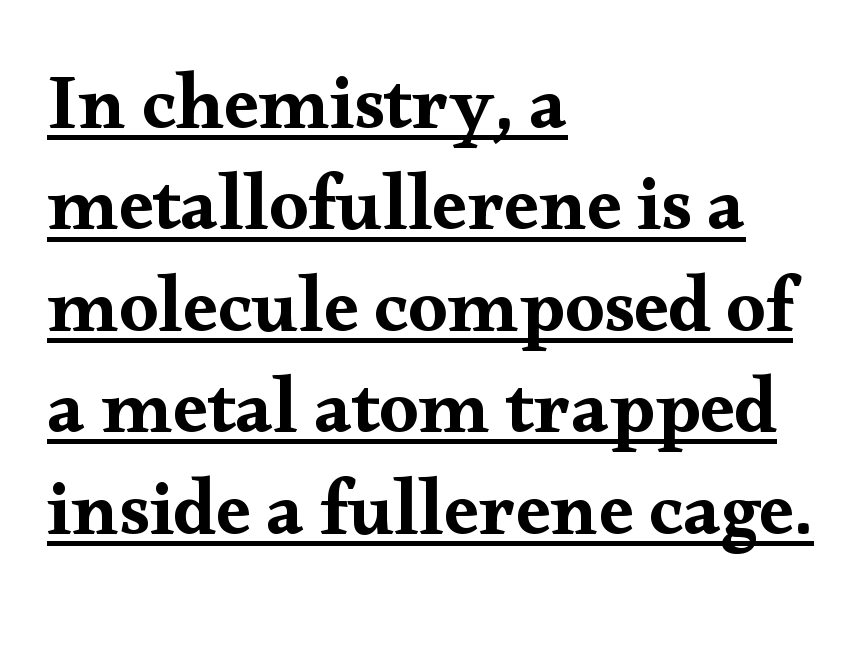
Q: Is the text italic (slanted)? A: No, it is upright.
Q: Is the typeface a serif or a sans-serif typeface? A: Serif.
Q: Is the text underlined? A: Yes.
Q: How is the paragraph aligned? A: Left-aligned.
Q: Is the spacing between letters normal or unusually wide? A: Normal.
Q: Is the spacing between lines tight, normal or loose? A: Normal.
Q: Width (condensed, normal, or wide)? A: Wide.
Q: Stroke contrast? A: Medium.
Q: x-height? A: Small.
Q: Monospaced? A: No.
